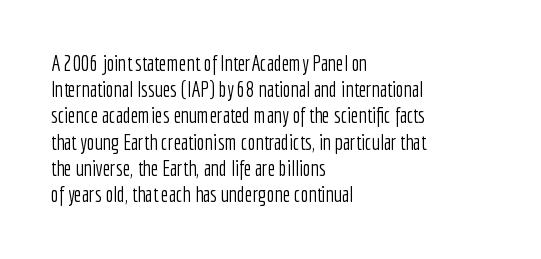
Does extra space separate the letters? No, they use regular spacing. Layout note: lines flush left. The area under the type is left untouched. This reads as an unemphasized weight, regular at the heaviest. This is roman type, the default non-slanted kind. Vertical spacing — default.
